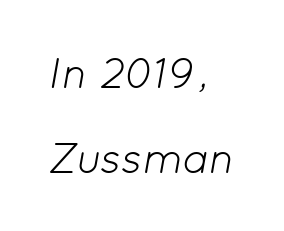
The image shows 43 px light type, italic (leaning right); set left-aligned, loose line spacing (1.98x), normal letter spacing, not underlined; low stroke contrast and a medium x-height.
